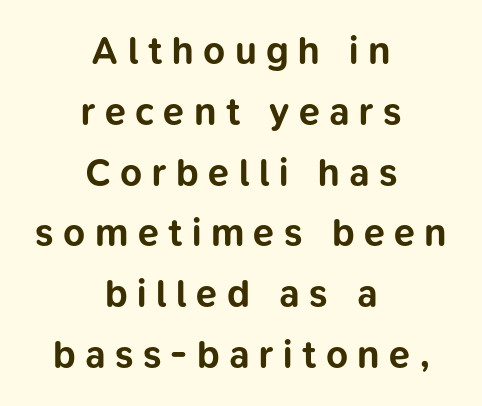
{"serif": "no", "italic": "no", "bold": "yes", "weight": "bold", "width": "normal", "stroke_contrast": "low", "x_height": "medium", "monospaced": "no", "underline": "no", "align": "center", "line_spacing": "normal", "line_spacing_ratio": 1.6, "letter_spacing": "wide", "letter_spacing_em": 0.25, "glyph_px": 38}
